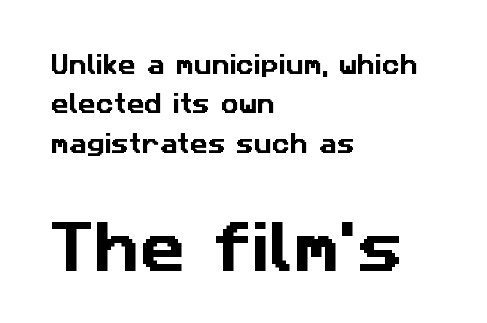
{"serif": "no", "width": "normal", "stroke_contrast": "low", "x_height": "medium", "monospaced": "no", "underline": "no", "align": "left", "line_spacing_ratio": 1.79, "letter_spacing": "normal", "letter_spacing_em": 0.0, "larger_block": "second", "size_ratio": 2.55, "glyph_px": 56}
